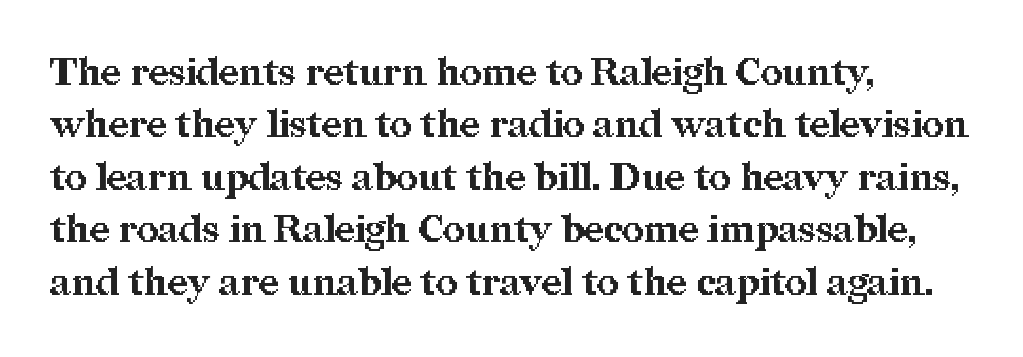
The image shows 38 px bold serif type, upright; set left-aligned, normal line spacing (1.38x), normal letter spacing, not underlined; medium stroke contrast and a medium x-height.
